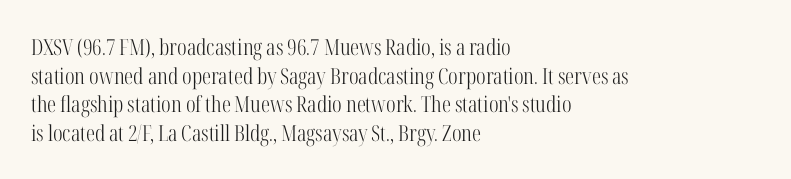
Check the space under the baseline: it is left empty. Characters follow at the spacing the type designer built in. These glyphs show unthickened strokes, regular width or finer. This is the regular roman posture of the typeface. A typesetter would call this leading conventional body-copy spacing. The compositor pushed each line to the left boundary.
